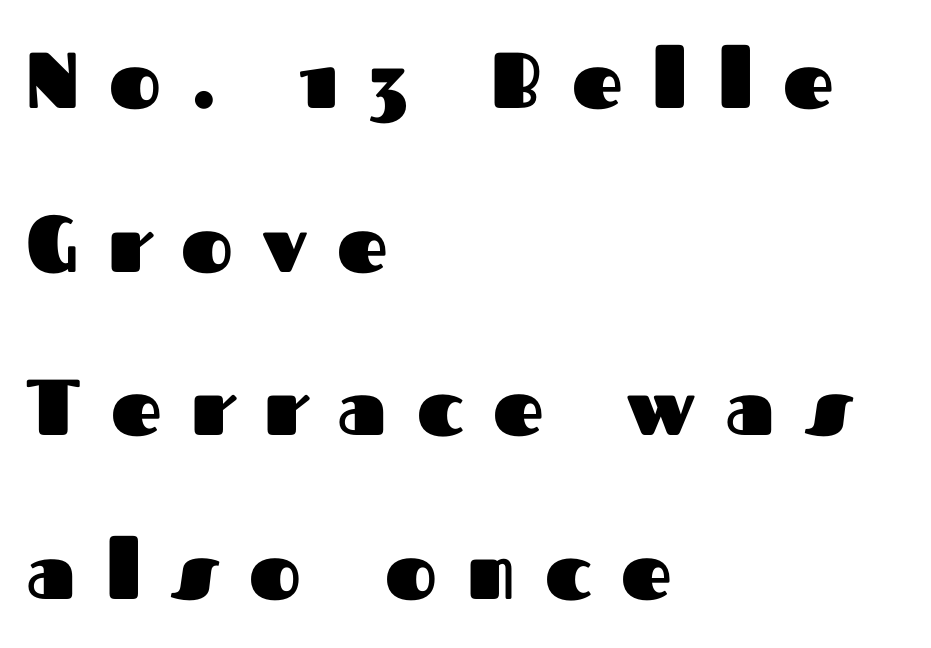
The image shows 79 px heavy sans-serif type, upright; set left-aligned, loose line spacing (2.07x), unusually wide letter spacing (+0.38 em), not underlined; medium stroke contrast and a medium x-height.
